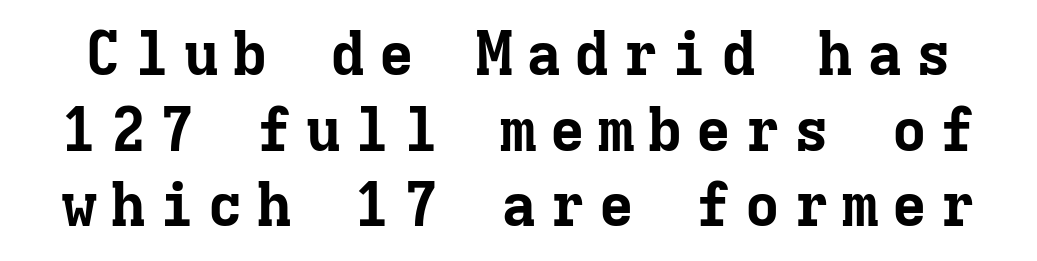
{"serif": "yes", "italic": "no", "bold": "yes", "weight": "bold", "width": "normal", "stroke_contrast": "low", "x_height": "medium", "monospaced": "yes", "underline": "no", "line_spacing_ratio": 1.24, "letter_spacing": "wide", "letter_spacing_em": 0.2, "glyph_px": 61}
